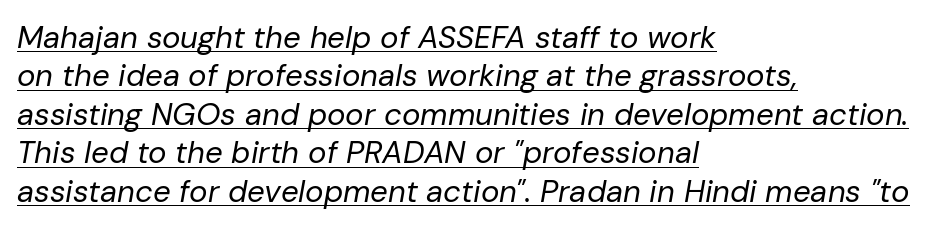
{"italic": "yes", "lean": "right", "slant_degrees": 10, "bold": "no", "weight": "regular", "width": "normal", "stroke_contrast": "low", "x_height": "medium", "monospaced": "no", "underline": "yes", "align": "left", "line_spacing_ratio": 1.24, "letter_spacing": "normal", "letter_spacing_em": 0.0, "glyph_px": 31}
